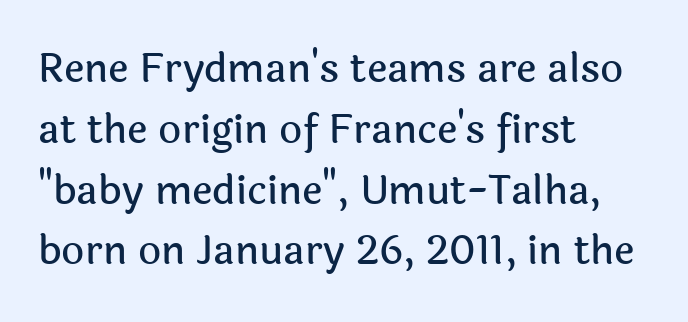
The image shows 40 px sans-serif type, upright; set left-aligned, normal line spacing (1.52x), normal letter spacing, not underlined; a medium x-height.
